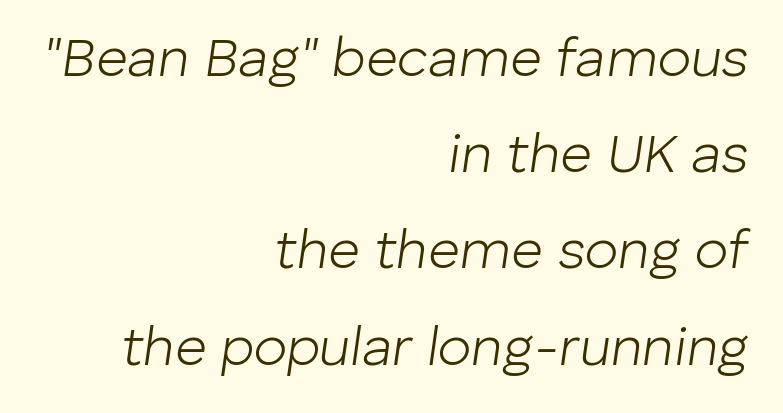
The image shows 55 px light type, italic (leaning right); set right-aligned, line spacing 1.75x, normal letter spacing, not underlined; low stroke contrast and a medium x-height.
